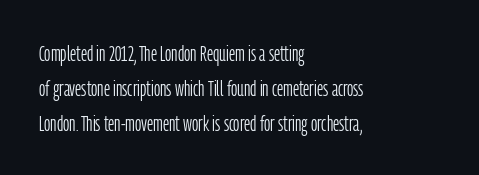
{"italic": "no", "bold": "no", "underline": "no", "align": "left", "line_spacing": "normal", "line_spacing_ratio": 1.58, "letter_spacing": "normal", "letter_spacing_em": 0.0, "glyph_px": 22}
